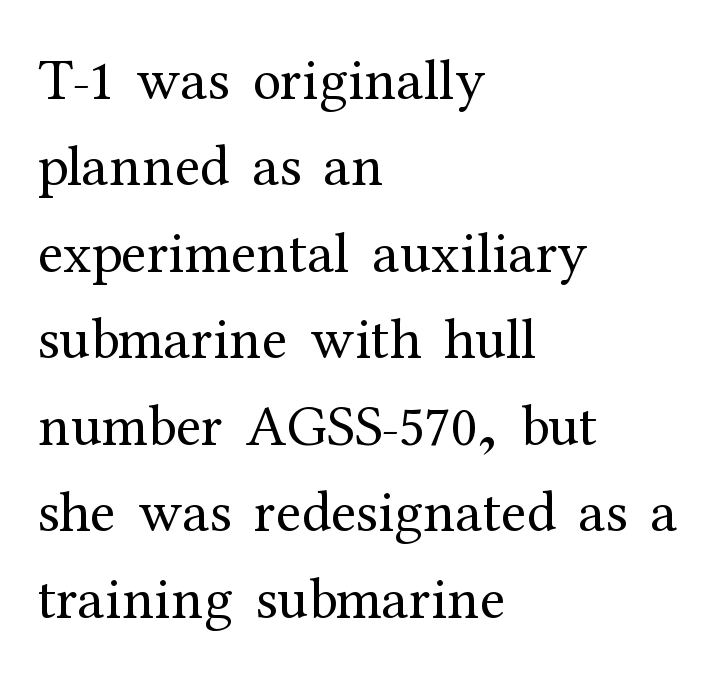
The image shows 58 px regular-weight serif type, upright; set left-aligned, normal line spacing (1.49x), normal letter spacing, not underlined; medium stroke contrast and a medium x-height.
